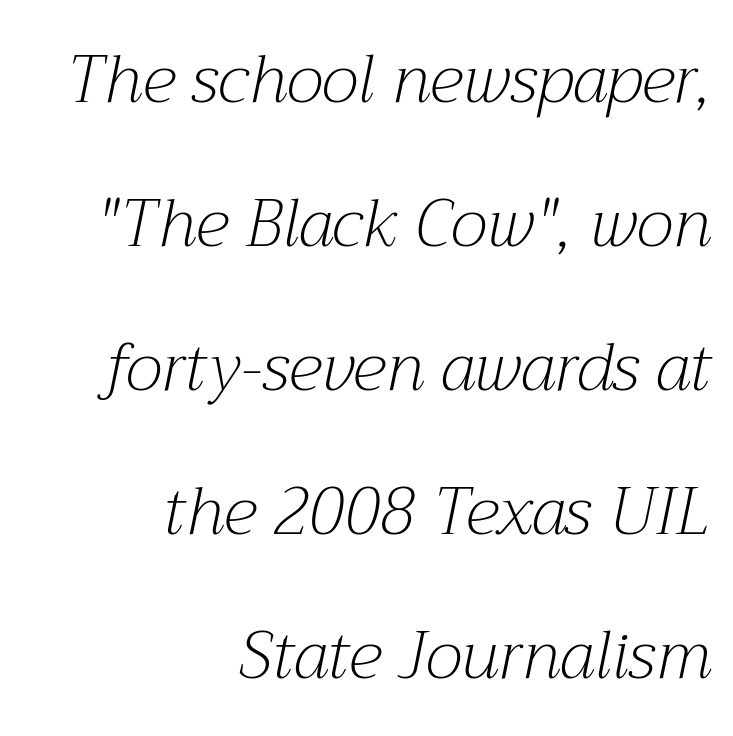
The image shows 66 px light serif type, italic (leaning right); set right-aligned, loose line spacing (2.18x), normal letter spacing, not underlined; medium stroke contrast and a medium x-height.
